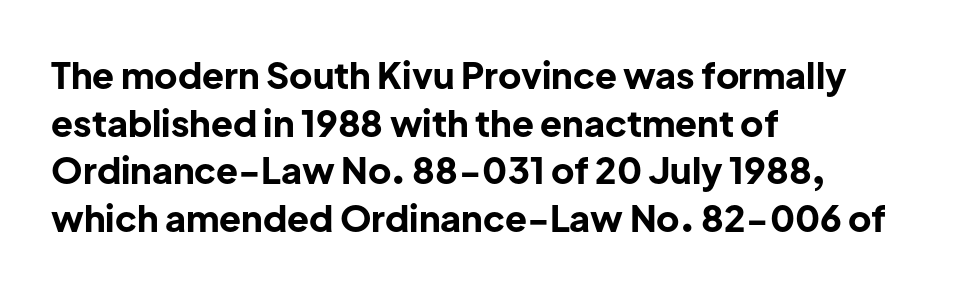
{"serif": "no", "italic": "no", "bold": "yes", "weight": "bold", "width": "normal", "stroke_contrast": "low", "x_height": "medium", "monospaced": "no", "underline": "no", "align": "left", "line_spacing": "normal", "line_spacing_ratio": 1.32, "letter_spacing": "normal", "letter_spacing_em": 0.0, "glyph_px": 36}
